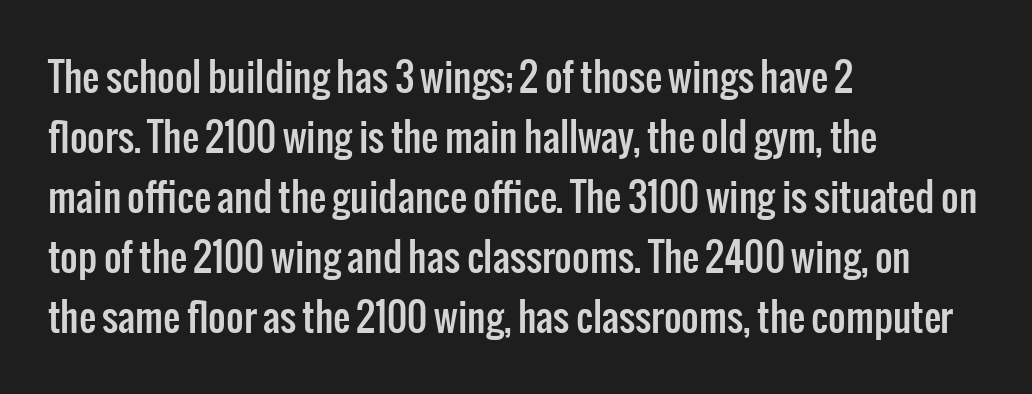
Q: Is the text italic (slanted)? A: No, it is upright.
Q: Is the typeface a serif or a sans-serif typeface? A: Sans-serif.
Q: Is the text underlined? A: No.
Q: How is the paragraph aligned? A: Left-aligned.
Q: Is the spacing between letters normal or unusually wide? A: Normal.
Q: Is the spacing between lines tight, normal or loose? A: Normal.
Q: Width (condensed, normal, or wide)? A: Condensed.
Q: Stroke contrast? A: Low.
Q: x-height? A: Medium.
Q: Monospaced? A: No.
